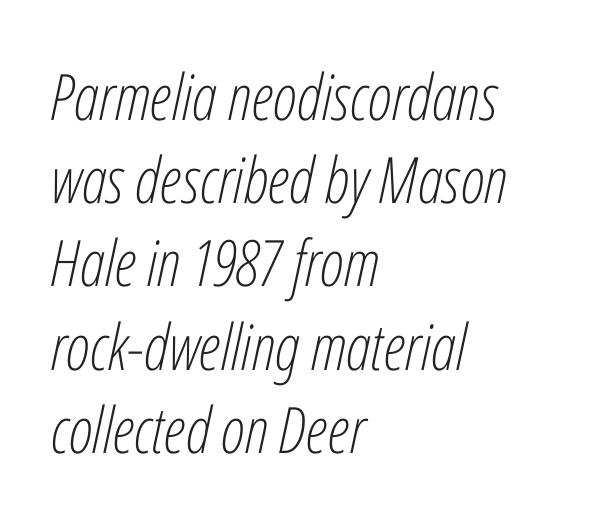
Where is the straight margin? On the left. The letterforms sit at book weight or below. Observe the ordinary spacing: letters are neighbours, not strangers. Here the designer chose a conventional face with non-uniform glyph widths.
